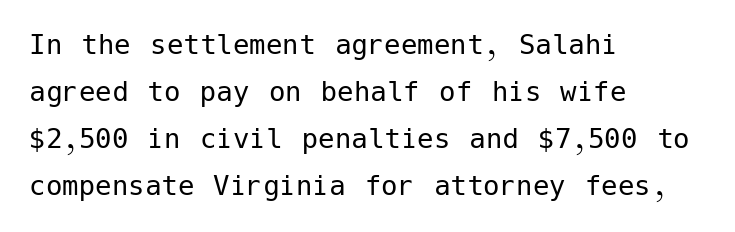
The image shows 33 px regular-weight sans-serif type, upright; set left-aligned, normal line spacing (1.42x), normal letter spacing, not underlined; low stroke contrast and a medium x-height.
